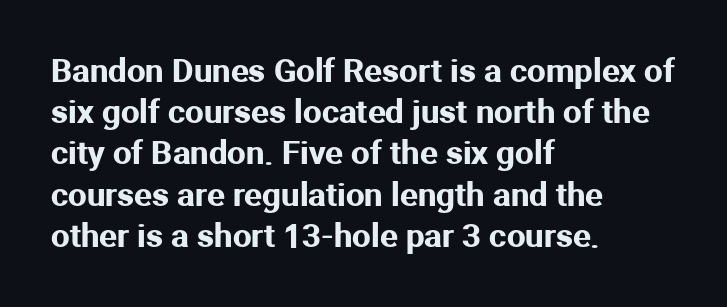
The image shows 33 px sans-serif type, upright; set left-aligned, normal line spacing (1.25x), normal letter spacing, not underlined; medium stroke contrast and a medium x-height.
